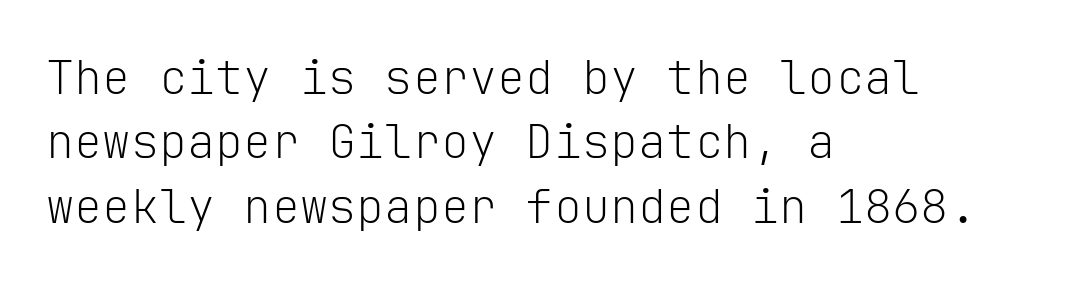
Q: Is the text bold? A: No.
Q: Is the text italic (slanted)? A: No, it is upright.
Q: Is the typeface a serif or a sans-serif typeface? A: Sans-serif.
Q: Is the text underlined? A: No.
Q: How is the paragraph aligned? A: Left-aligned.
Q: Is the spacing between letters normal or unusually wide? A: Normal.
Q: Is the spacing between lines tight, normal or loose? A: Normal.
Q: Width (condensed, normal, or wide)? A: Normal.
Q: Stroke contrast? A: Low.
Q: x-height? A: Medium.
Q: Monospaced? A: Yes.
